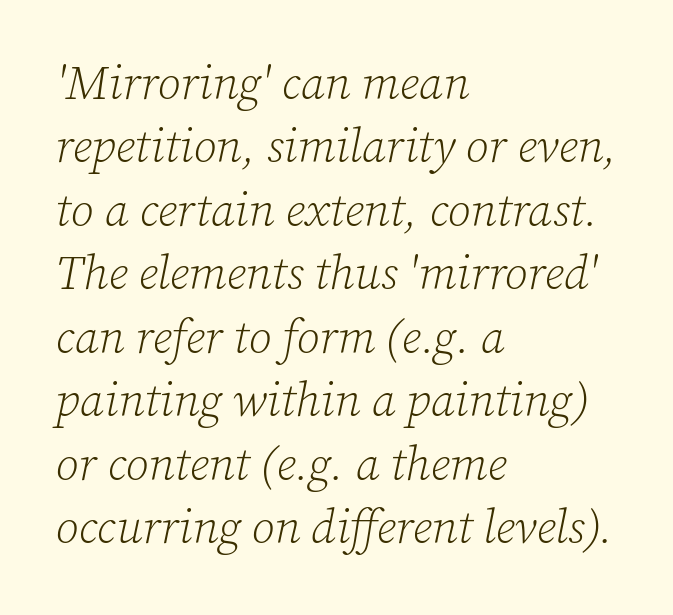
Q: Is the text bold? A: No.
Q: Is the text italic (slanted)? A: Yes, it leans right by about 12 degrees.
Q: Is the typeface a serif or a sans-serif typeface? A: Serif.
Q: Is the text underlined? A: No.
Q: How is the paragraph aligned? A: Left-aligned.
Q: Is the spacing between letters normal or unusually wide? A: Normal.
Q: Is the spacing between lines tight, normal or loose? A: Normal.
Q: Width (condensed, normal, or wide)? A: Normal.
Q: Stroke contrast? A: Low.
Q: x-height? A: Medium.
Q: Monospaced? A: No.
